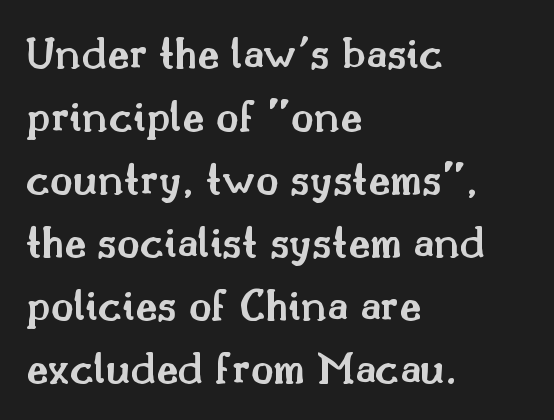
{"serif": "yes", "italic": "no", "bold": "semi", "weight": "semibold", "width": "normal", "stroke_contrast": "medium", "x_height": "small", "monospaced": "no", "underline": "no", "align": "left", "line_spacing": "normal", "line_spacing_ratio": 1.34, "letter_spacing": "normal", "letter_spacing_em": 0.0, "glyph_px": 47}
